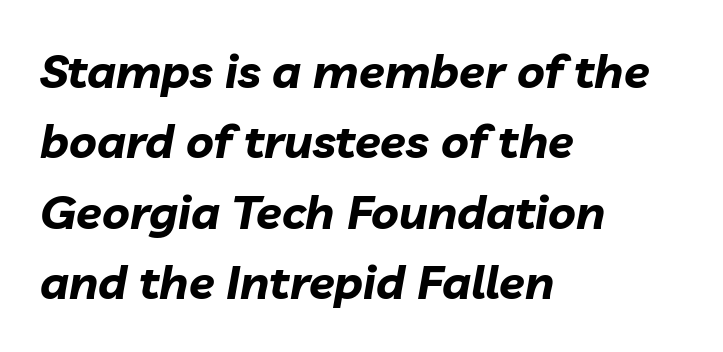
{"italic": "yes", "lean": "right", "slant_degrees": 10, "bold": "yes", "weight": "bold", "width": "normal", "stroke_contrast": "low", "x_height": "medium", "monospaced": "no", "underline": "no", "align": "left", "line_spacing": "normal", "line_spacing_ratio": 1.5, "letter_spacing": "normal", "letter_spacing_em": 0.0, "glyph_px": 47}
